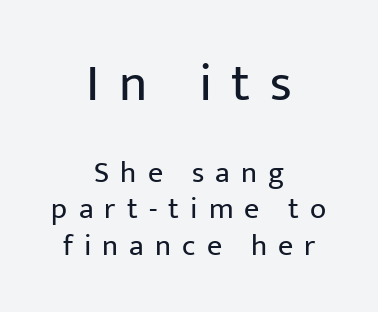
Q: Is the text bold? A: No.
Q: Is the text italic (slanted)? A: No, it is upright.
Q: Is the typeface a serif or a sans-serif typeface? A: Sans-serif.
Q: Is the text underlined? A: No.
Q: How is the paragraph aligned? A: Centered.
Q: Is the spacing between letters normal or unusually wide? A: Unusually wide.
Q: Which block of text is set in a larger size, the first (top) or the second (bottom)? A: The first (top) one.
Q: Width (condensed, normal, or wide)? A: Normal.
Q: Stroke contrast? A: Low.
Q: x-height? A: Medium.
Q: Monospaced? A: No.
